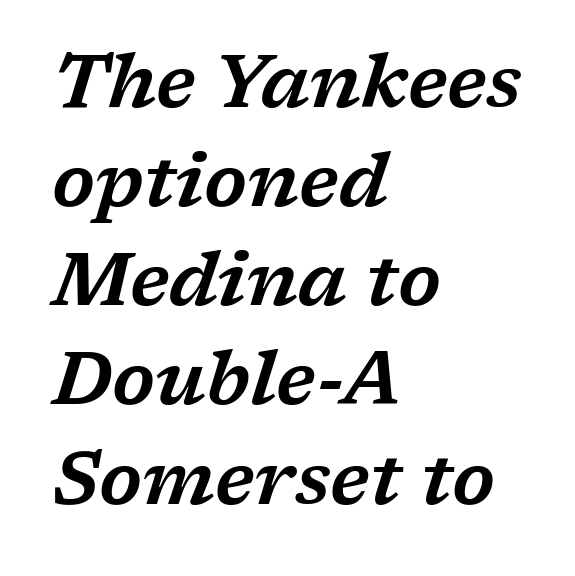
The image shows 74 px wide serif type, italic (leaning right); set left-aligned, normal line spacing (1.34x), normal letter spacing, not underlined; low stroke contrast and a medium x-height.
